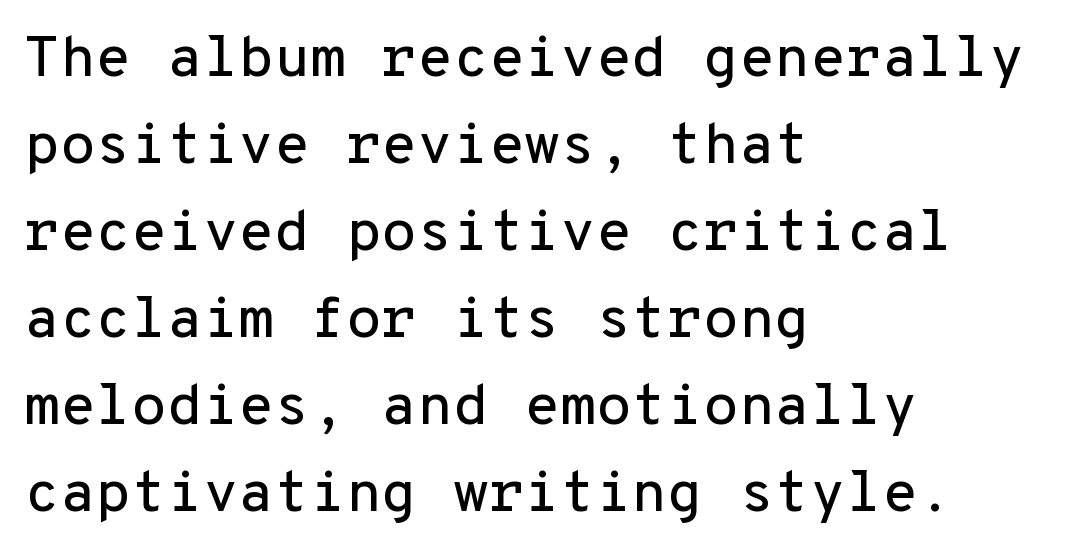
The image shows 58 px sans-serif type, upright, monospaced; set left-aligned, normal line spacing (1.5x), normal letter spacing, not underlined; low stroke contrast and a medium x-height.
